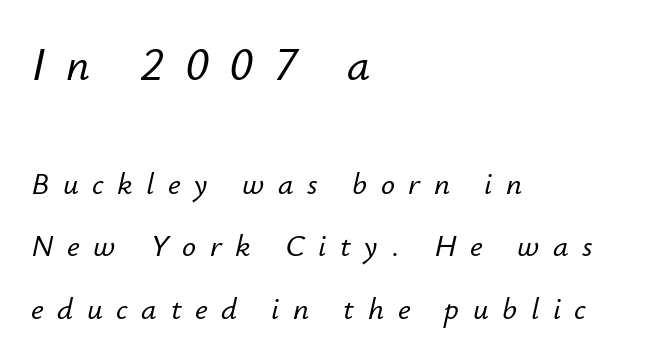
{"italic": "yes", "lean": "right", "slant_degrees": 12, "width": "normal", "stroke_contrast": "low", "x_height": "small", "monospaced": "no", "underline": "no", "align": "left", "line_spacing": "loose", "line_spacing_ratio": 2.02, "letter_spacing": "wide", "letter_spacing_em": 0.44, "larger_block": "first", "size_ratio": 1.48, "glyph_px": 46}
